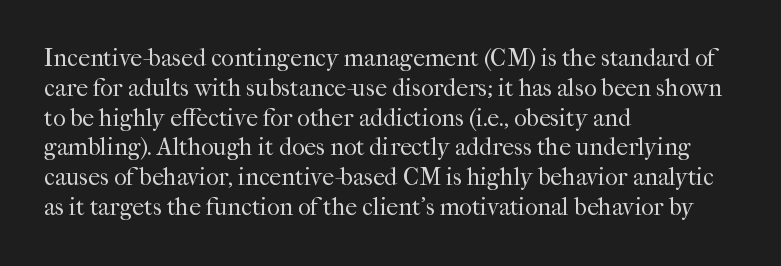
If you drew a line through each stem, it would be perfectly vertical. Tracking value appears to be zero — textbook default spacing. The rag falls on the right side of this text block. The face looks like a standard text weight, possibly lighter. The string is rendered with underlining switched off.
